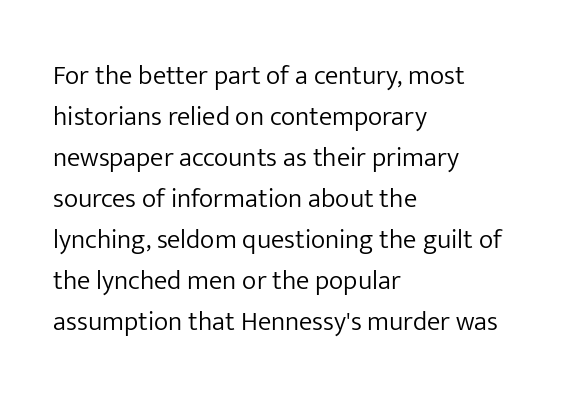
{"italic": "no", "bold": "no", "underline": "no", "align": "left", "line_spacing": "normal", "line_spacing_ratio": 1.52, "letter_spacing": "normal", "letter_spacing_em": 0.0, "glyph_px": 27}
